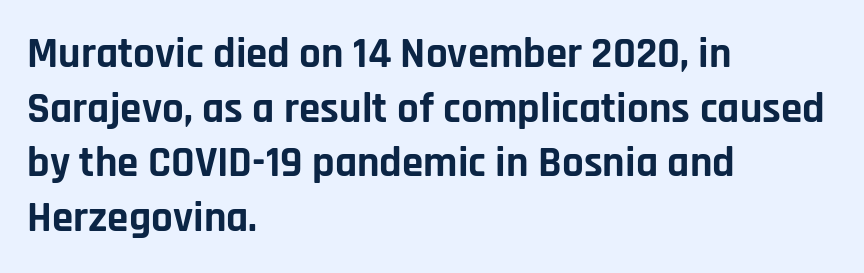
Q: Is the text bold? A: Yes.
Q: Is the text italic (slanted)? A: No, it is upright.
Q: Is the typeface a serif or a sans-serif typeface? A: Sans-serif.
Q: Is the text underlined? A: No.
Q: How is the paragraph aligned? A: Left-aligned.
Q: Is the spacing between letters normal or unusually wide? A: Normal.
Q: Is the spacing between lines tight, normal or loose? A: Normal.
Q: Width (condensed, normal, or wide)? A: Normal.
Q: Stroke contrast? A: Low.
Q: x-height? A: Large.
Q: Monospaced? A: No.
